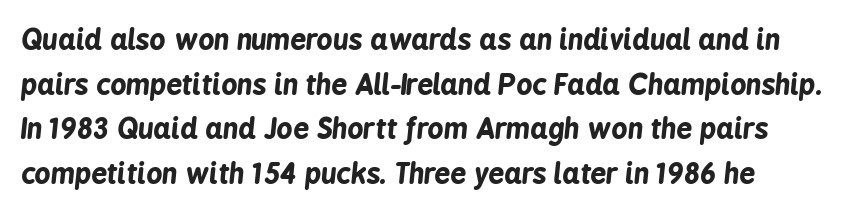
{"italic": "yes", "lean": "right", "slant_degrees": 6, "bold": "yes", "weight": "bold", "width": "condensed", "stroke_contrast": "low", "x_height": "medium", "monospaced": "no", "underline": "no", "line_spacing": "normal", "line_spacing_ratio": 1.59, "letter_spacing": "normal", "letter_spacing_em": 0.0, "glyph_px": 28}
